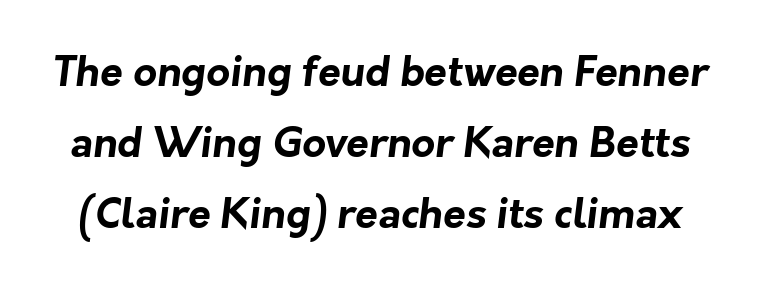
{"serif": "no", "bold": "yes", "weight": "bold", "width": "normal", "stroke_contrast": "low", "x_height": "medium", "monospaced": "no", "underline": "no", "line_spacing_ratio": 1.73, "letter_spacing": "normal", "letter_spacing_em": 0.0, "glyph_px": 41}
